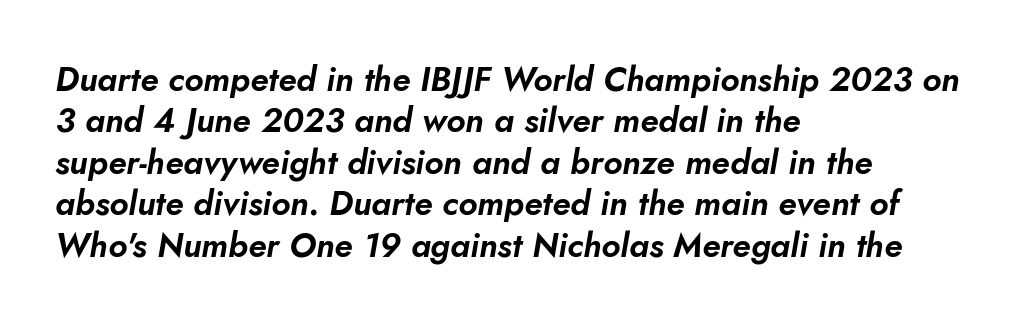
Q: Is the text italic (slanted)? A: Yes, it leans right by about 10 degrees.
Q: Is the text underlined? A: No.
Q: How is the paragraph aligned? A: Left-aligned.
Q: Is the spacing between letters normal or unusually wide? A: Normal.
Q: Width (condensed, normal, or wide)? A: Normal.
Q: Stroke contrast? A: Low.
Q: x-height? A: Small.
Q: Monospaced? A: No.
